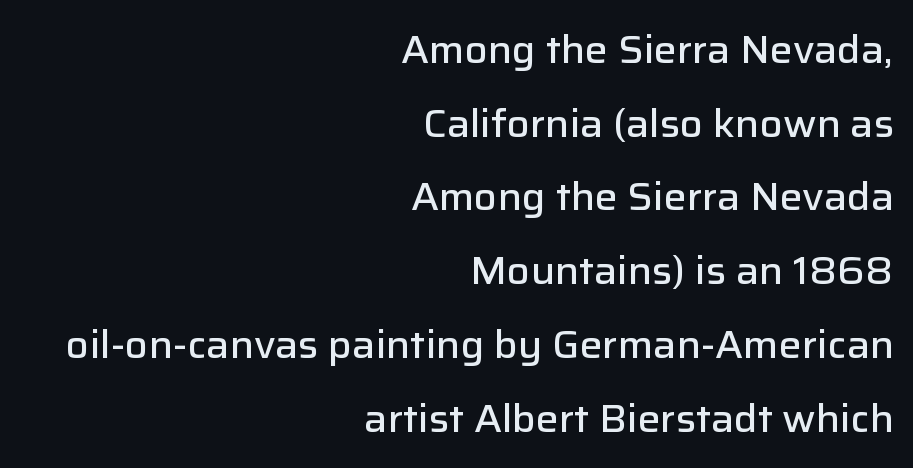
The image shows 38 px semibold sans-serif type, upright; set right-aligned, loose line spacing (1.94x), normal letter spacing, not underlined; low stroke contrast and a medium x-height.
